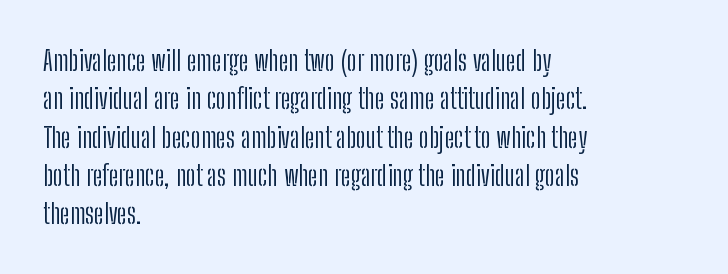
Q: Is the text bold? A: No.
Q: Is the text italic (slanted)? A: No, it is upright.
Q: Is the typeface a serif or a sans-serif typeface? A: Sans-serif.
Q: Is the text underlined? A: No.
Q: How is the paragraph aligned? A: Left-aligned.
Q: Is the spacing between letters normal or unusually wide? A: Normal.
Q: Is the spacing between lines tight, normal or loose? A: Normal.
Q: Width (condensed, normal, or wide)? A: Condensed.
Q: Stroke contrast? A: Low.
Q: x-height? A: Medium.
Q: Monospaced? A: No.
